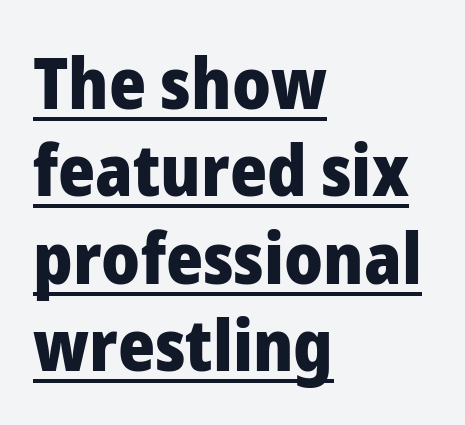
{"serif": "no", "italic": "no", "bold": "yes", "weight": "heavy", "width": "normal", "stroke_contrast": "low", "x_height": "medium", "monospaced": "no", "underline": "yes", "align": "left", "line_spacing_ratio": 1.23, "letter_spacing": "normal", "letter_spacing_em": 0.0, "glyph_px": 71}
